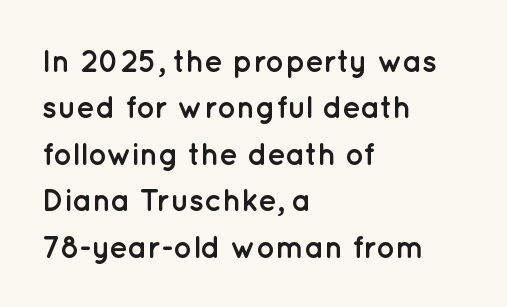
The image shows 31 px semibold sans-serif type, upright; set left-aligned, normal line spacing (1.5x), normal letter spacing, not underlined; low stroke contrast and a medium x-height.
